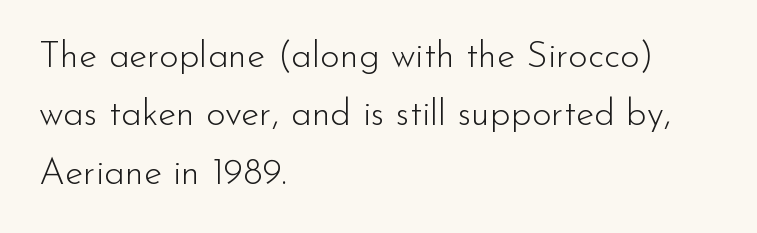
{"serif": "no", "italic": "no", "bold": "no", "weight": "light", "width": "normal", "stroke_contrast": "low", "x_height": "small", "monospaced": "no", "underline": "no", "align": "left", "line_spacing": "normal", "line_spacing_ratio": 1.58, "letter_spacing": "normal", "letter_spacing_em": 0.0, "glyph_px": 37}
